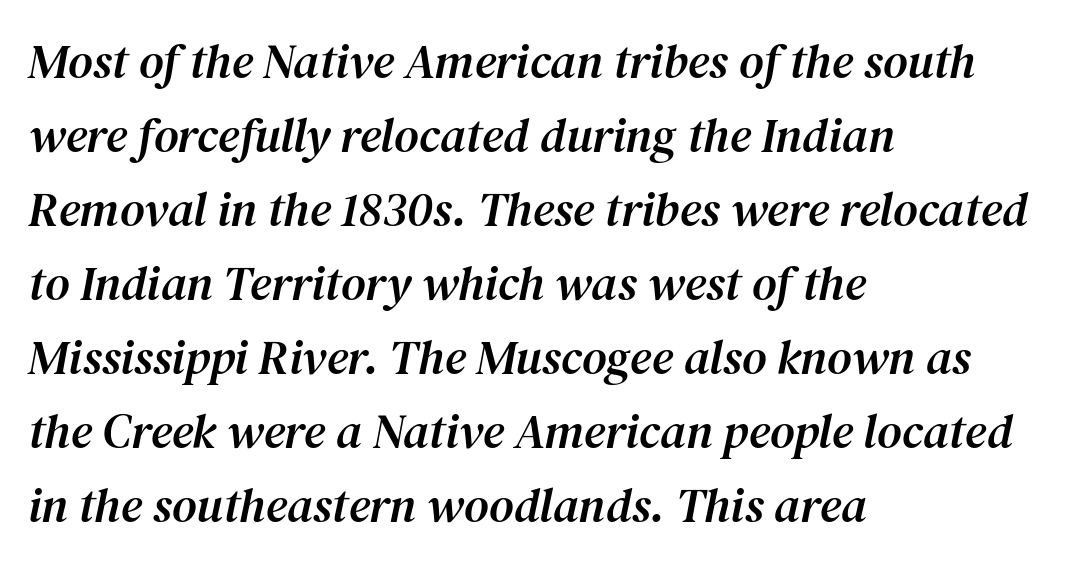
{"serif": "yes", "italic": "yes", "lean": "right", "slant_degrees": 12, "width": "normal", "stroke_contrast": "medium", "x_height": "medium", "monospaced": "no", "underline": "no", "align": "left", "line_spacing": "normal", "line_spacing_ratio": 1.54, "letter_spacing": "normal", "letter_spacing_em": 0.0, "glyph_px": 48}
